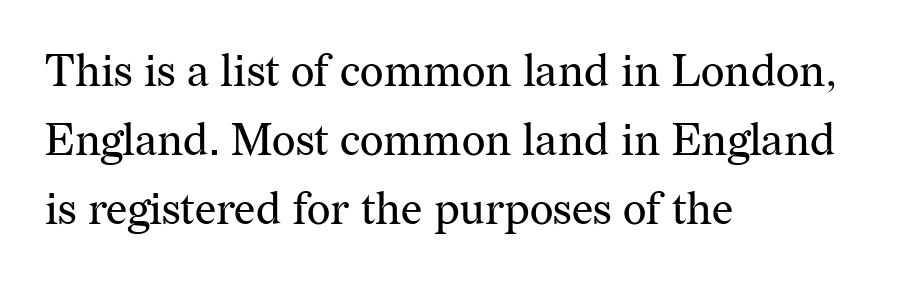
Q: Is the text bold? A: No.
Q: Is the text italic (slanted)? A: No, it is upright.
Q: Is the typeface a serif or a sans-serif typeface? A: Serif.
Q: Is the text underlined? A: No.
Q: How is the paragraph aligned? A: Left-aligned.
Q: Is the spacing between letters normal or unusually wide? A: Normal.
Q: Is the spacing between lines tight, normal or loose? A: Normal.
Q: Width (condensed, normal, or wide)? A: Normal.
Q: Stroke contrast? A: Medium.
Q: x-height? A: Medium.
Q: Monospaced? A: No.
